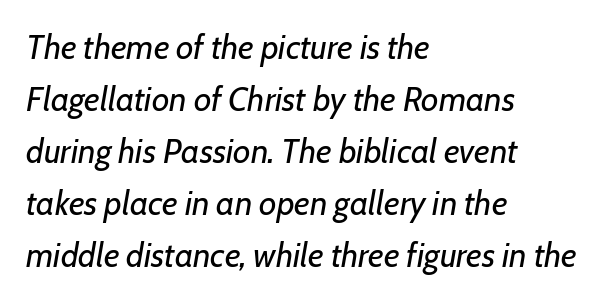
Where is the straight margin? On the left. Is the stroke heavy? The answer is a plain regular-or-lighter. Horizontal bands of white between lines are of average thickness. You could not count columns in this text — the font is proportionally spaced. The glyphs look as if they've been sheared to an angle.
